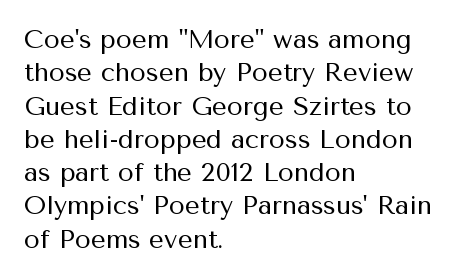
The image shows 26 px text type, upright; set left-aligned, normal line spacing (1.28x), normal letter spacing, not underlined.
